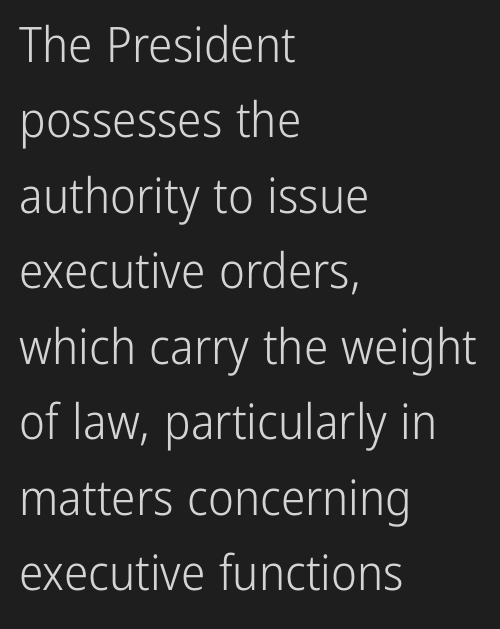
Typeset ragged right — the left edge is the straight one. No heavy texture on the line: the type isn't bold. The rendering uses natural spacing where letterforms have individual widths. Look at the bottom of the vertical strokes: they stop flat, with no serifs. Clear beneath every line of the passage. The rendering keeps characters at their native spacing.
